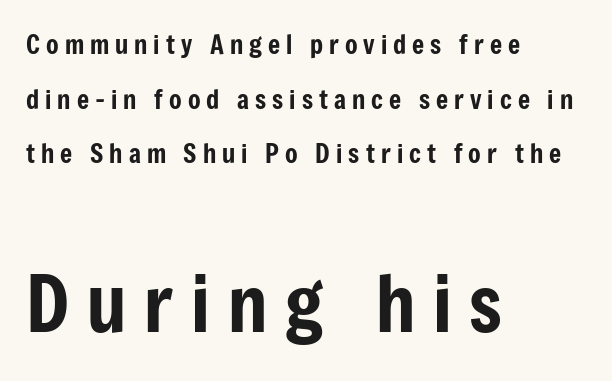
The image shows 77 px condensed sans-serif type, upright; set left-aligned, loose line spacing (2.1x), unusually wide letter spacing (+0.23 em), not underlined; the second (bottom) block is 2.96x larger; low stroke contrast and a medium x-height.
